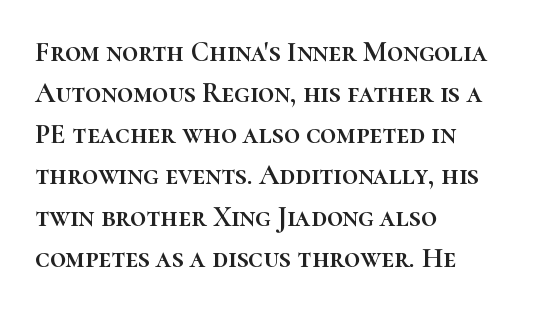
The image shows 28 px text type, upright; set left-aligned, normal line spacing (1.47x), normal letter spacing, not underlined; high stroke contrast and a medium x-height.
